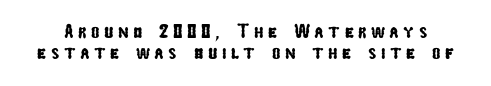
{"underline": "no", "line_spacing": "tight", "line_spacing_ratio": 1.07, "letter_spacing": "wide", "letter_spacing_em": 0.22, "glyph_px": 20}
